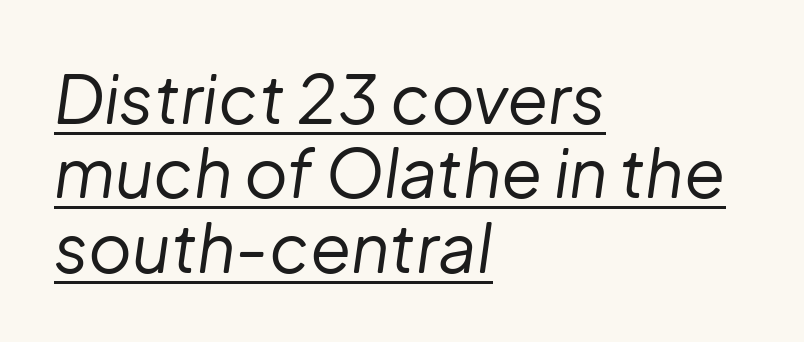
Decoration check: the copy is underlined. Regarding leading, the lines here are crowded together. Character widths vary here, with narrow letters taking less room than wide ones. Honestly, the letter spacing is just normal — you wouldn't notice it. The strokes are not fattened; the text isn't bold.
